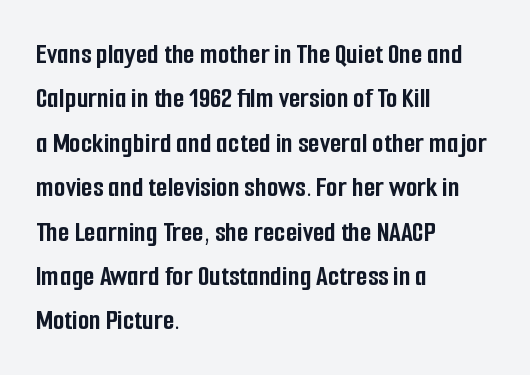
These words are printed bold, with thick strokes throughout. Is there any slant? The stems are plumb. Descenders hang freely into open space. The characters display no serif detailing; their extremities are plain. The gaps between neighbouring characters are ordinary and unremarkable. Horizontal alignment here is leftward, the default for most running prose.
